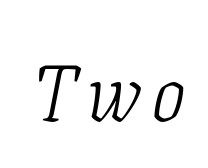
The image shows 79 px light, condensed serif type, italic (leaning right); set not underlined; low stroke contrast and a medium x-height.
